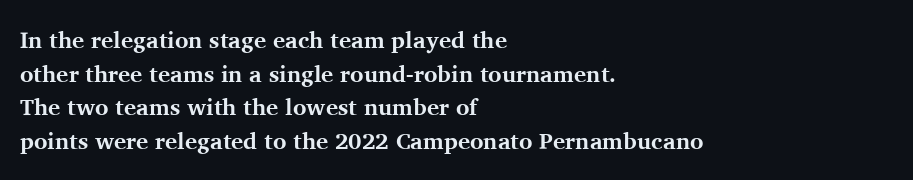
The image shows 23 px bold type, upright; set left-aligned, normal line spacing (1.46x), normal letter spacing, not underlined.
